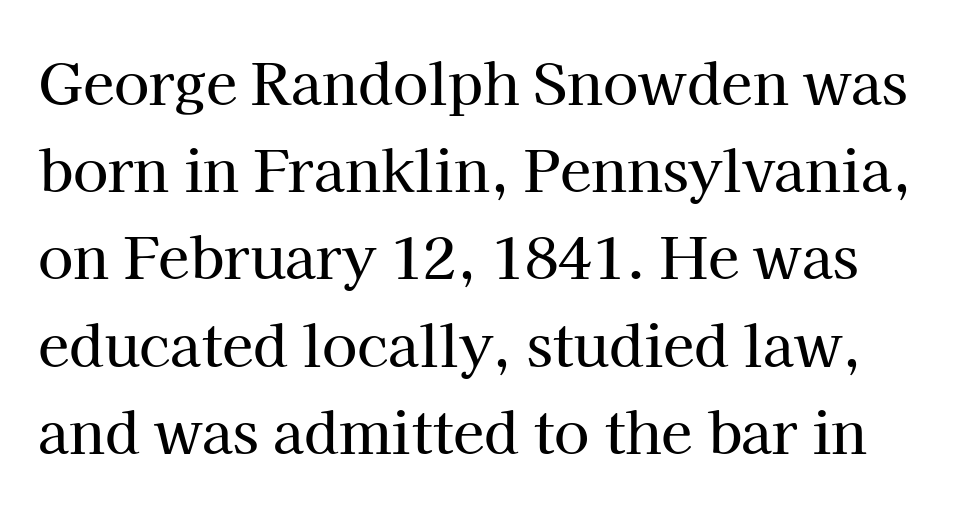
Anything drawn beneath the words? Only blank space. This sample has the flowing, uneven cadence of proportional lettering. The rendering uses a moderate line-height, typical for paragraphs. The type is set solid horizontally, with unmodified tracking. These lines are composed in type with serifs. Tall strokes in this sample are plumb rather than angled.
